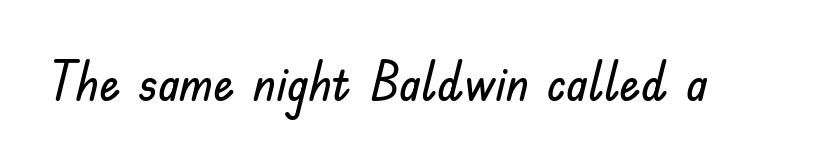
{"serif": "no", "width": "normal", "stroke_contrast": "low", "x_height": "small", "monospaced": "no", "underline": "no", "letter_spacing": "normal", "letter_spacing_em": 0.0, "glyph_px": 53}
